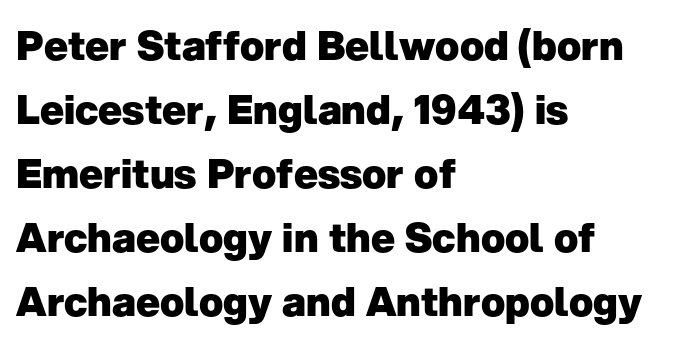
Q: Is the text bold? A: Yes.
Q: Is the text italic (slanted)? A: No, it is upright.
Q: Is the typeface a serif or a sans-serif typeface? A: Sans-serif.
Q: Is the text underlined? A: No.
Q: How is the paragraph aligned? A: Left-aligned.
Q: Is the spacing between letters normal or unusually wide? A: Normal.
Q: Is the spacing between lines tight, normal or loose? A: Normal.
Q: Width (condensed, normal, or wide)? A: Normal.
Q: Stroke contrast? A: Low.
Q: x-height? A: Medium.
Q: Monospaced? A: No.
